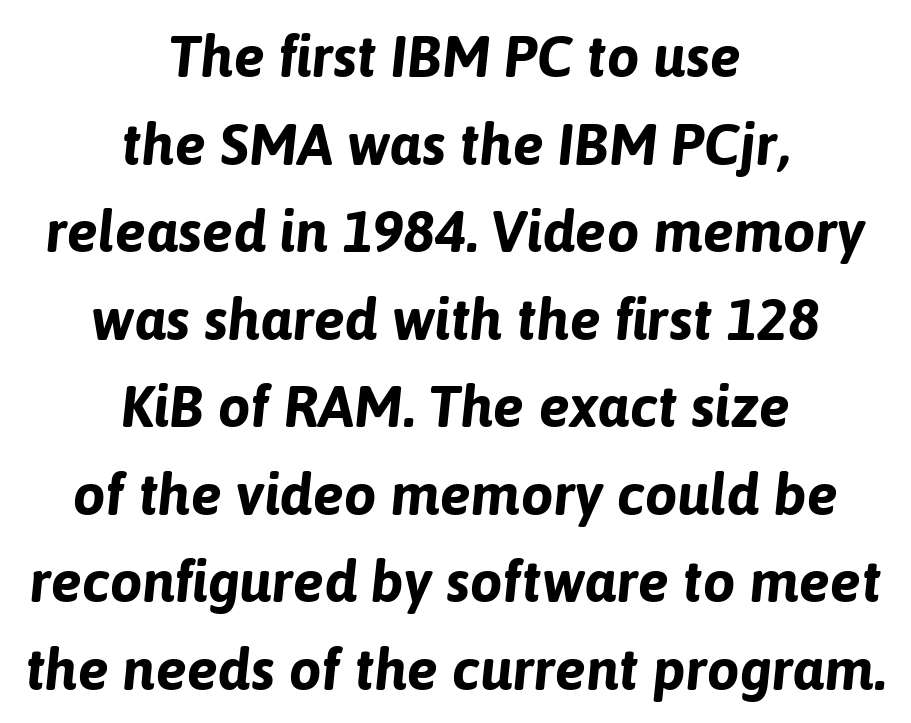
The image shows 58 px bold type, italic (leaning right); set centered, normal line spacing (1.51x), normal letter spacing, not underlined; low stroke contrast and a medium x-height.
